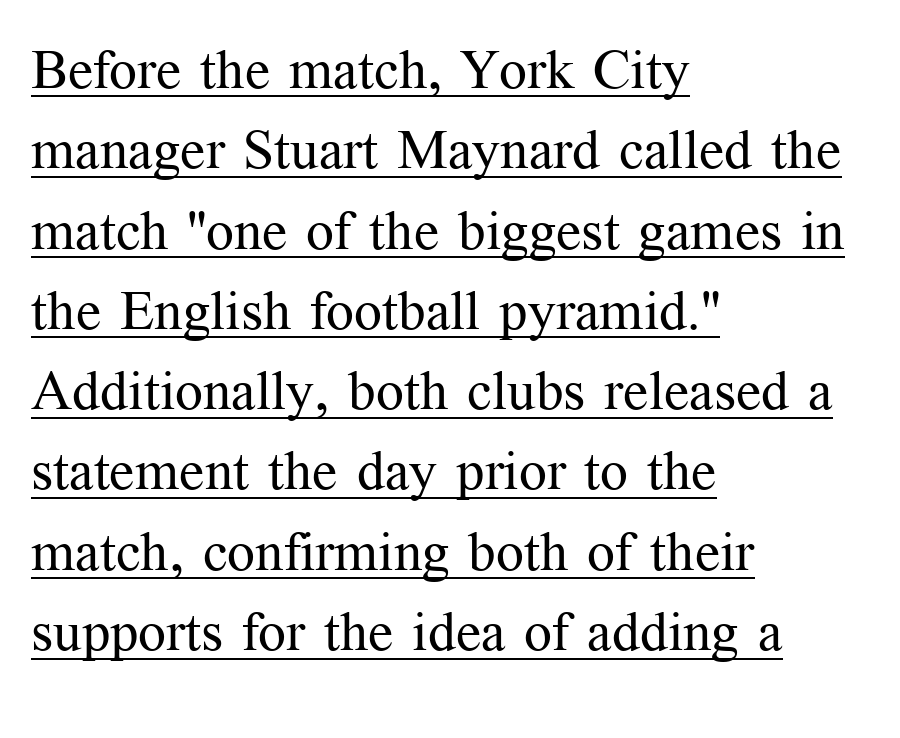
No letter is thick-stroked: the sample isn't bold. These lines were composed using upright roman letters. In terms of leading, this rendering sits right in the middle. The lines are quadded left.
